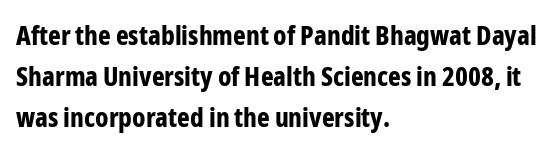
{"italic": "no", "bold": "yes", "underline": "no", "align": "left", "line_spacing": "normal", "line_spacing_ratio": 1.51, "letter_spacing": "normal", "letter_spacing_em": 0.0, "glyph_px": 27}
